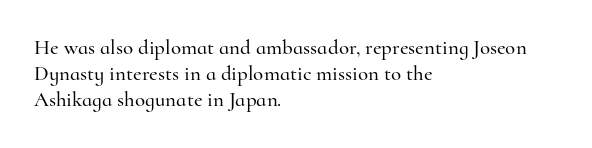
{"italic": "no", "underline": "no", "align": "left", "line_spacing_ratio": 1.24, "letter_spacing": "normal", "letter_spacing_em": 0.0, "glyph_px": 21}
